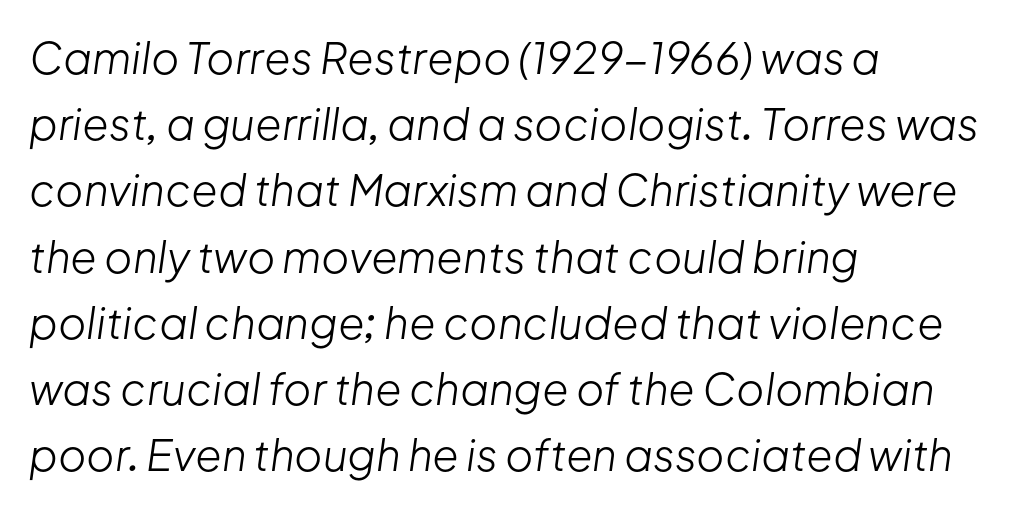
Tracking here is standard; glyphs follow each other at the usual distance. The setting favours the left margin, as ordinary paragraphs usually do. The letters advance in unequal steps, a hallmark of proportional type. The strokes are not fattened; the text isn't bold.
